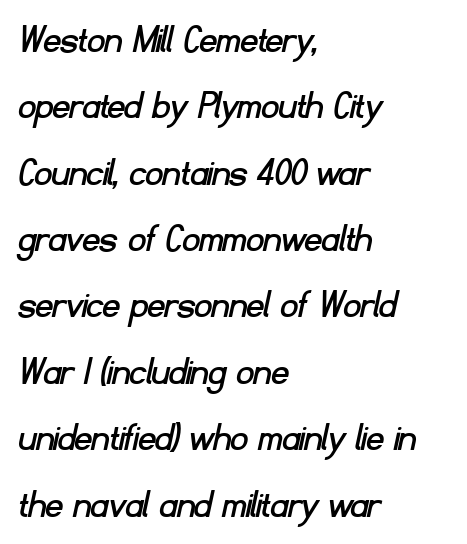
Reading down the block, your eye returns to a fixed left position each line. Looks like regular typesetting: each glyph gets only the width it needs. Compared with typical body copy, the letter spacing here is the same. This sample uses a sans-serif face. The block of text has a typical density, with ordinary space between rows. Has an underline been added? It has not.
